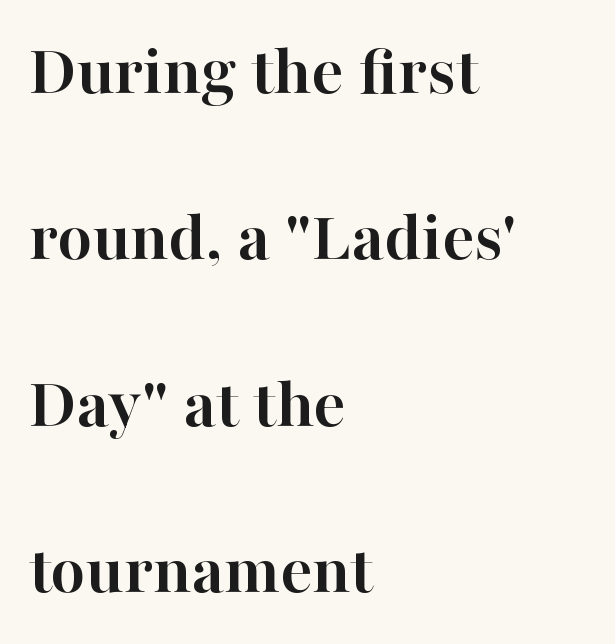
{"serif": "yes", "italic": "no", "bold": "yes", "weight": "semibold", "width": "normal", "stroke_contrast": "high", "x_height": "medium", "monospaced": "no", "underline": "no", "align": "left", "line_spacing": "loose", "line_spacing_ratio": 2.31, "letter_spacing": "normal", "letter_spacing_em": 0.0, "glyph_px": 72}
